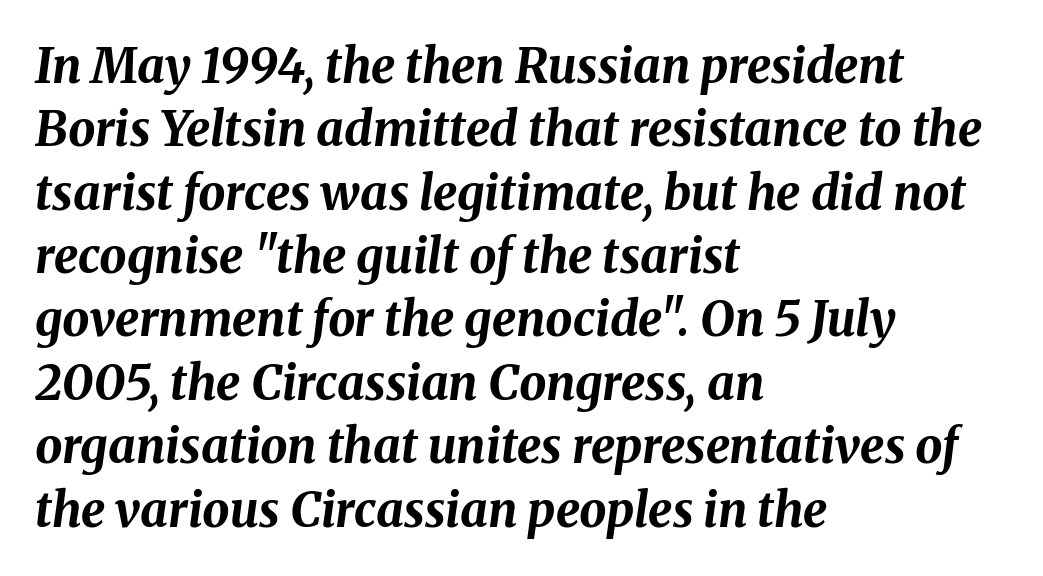
Q: Is the text bold? A: Yes.
Q: Is the text italic (slanted)? A: Yes, it leans right by about 8 degrees.
Q: Is the text underlined? A: No.
Q: How is the paragraph aligned? A: Left-aligned.
Q: Is the spacing between letters normal or unusually wide? A: Normal.
Q: Is the spacing between lines tight, normal or loose? A: Normal.
Q: Width (condensed, normal, or wide)? A: Normal.
Q: Stroke contrast? A: Medium.
Q: x-height? A: Medium.
Q: Monospaced? A: No.
